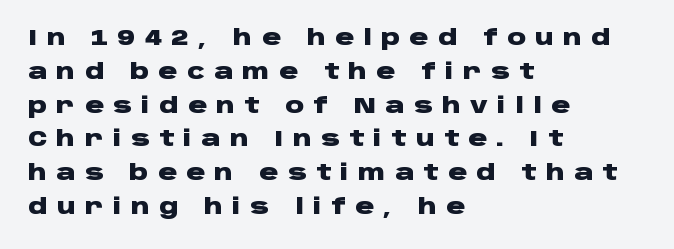
Q: Is the text bold? A: Yes.
Q: Is the text italic (slanted)? A: No, it is upright.
Q: Is the text underlined? A: No.
Q: How is the paragraph aligned? A: Left-aligned.
Q: Is the spacing between letters normal or unusually wide? A: Unusually wide.
Q: Is the spacing between lines tight, normal or loose? A: Normal.
